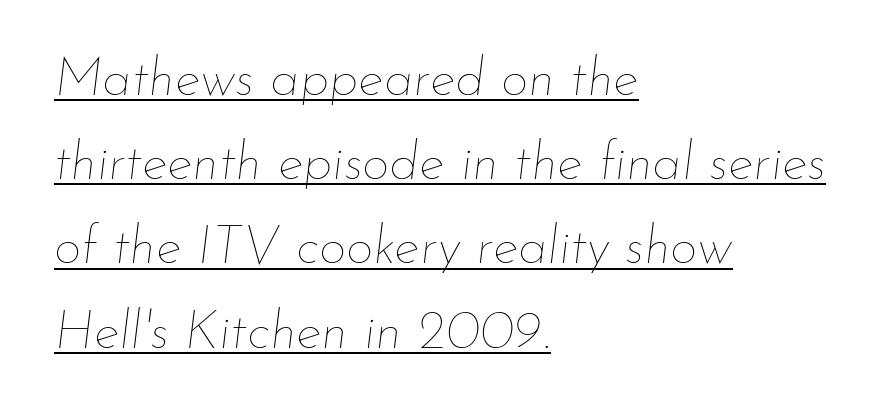
The image shows 54 px thin type, italic (leaning right); set left-aligned, normal line spacing (1.56x), normal letter spacing, underlined; low stroke contrast and a small x-height.
